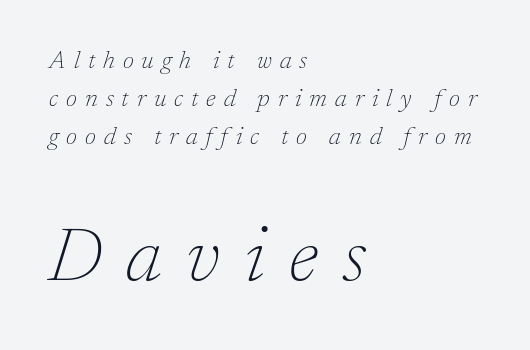
{"serif": "yes", "italic": "yes", "lean": "right", "slant_degrees": 17, "bold": "no", "weight": "thin", "width": "normal", "stroke_contrast": "low", "x_height": "medium", "monospaced": "no", "underline": "no", "align": "left", "line_spacing": "normal", "line_spacing_ratio": 1.52, "letter_spacing": "wide", "letter_spacing_em": 0.32, "larger_block": "second", "size_ratio": 3.04, "glyph_px": 76}
